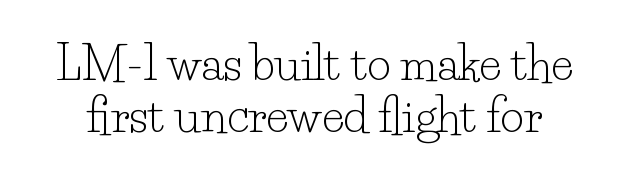
{"serif": "yes", "italic": "no", "bold": "no", "weight": "light", "width": "normal", "stroke_contrast": "low", "x_height": "small", "monospaced": "no", "underline": "no", "line_spacing": "tight", "line_spacing_ratio": 1.12, "letter_spacing": "normal", "letter_spacing_em": 0.0, "glyph_px": 46}
